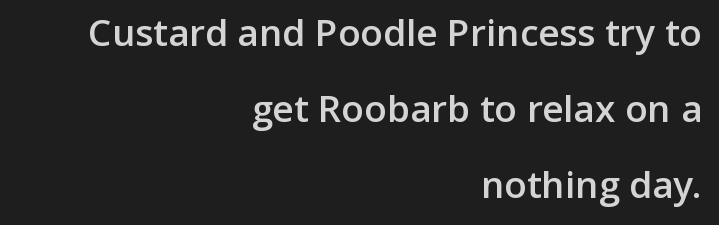
The image shows 37 px semibold sans-serif type, upright; set right-aligned, loose line spacing (2.06x), normal letter spacing, not underlined; low stroke contrast and a medium x-height.
